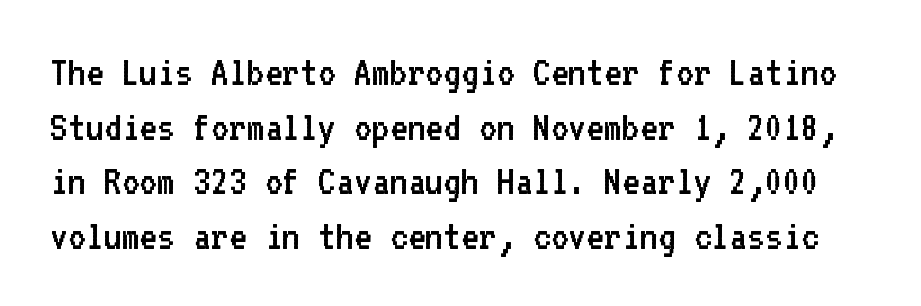
This rendering employs a face without finishing strokes, i.e., a sans-serif. Each letter, wide or thin by design, is forced into the same width here. Each stroke keeps to a modest, everyday thickness or less. Descenders are the only things crossing below the line.
